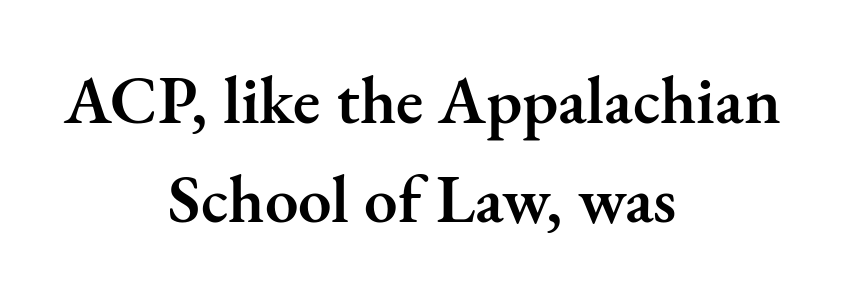
{"serif": "yes", "italic": "no", "bold": "semi", "weight": "semibold", "width": "normal", "stroke_contrast": "medium", "x_height": "small", "monospaced": "no", "underline": "no", "align": "center", "line_spacing": "normal", "line_spacing_ratio": 1.48, "letter_spacing": "normal", "letter_spacing_em": 0.0, "glyph_px": 67}
